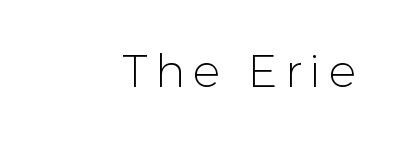
{"serif": "no", "italic": "no", "bold": "no", "weight": "light", "width": "normal", "stroke_contrast": "low", "x_height": "medium", "monospaced": "no", "underline": "no", "align": "right", "glyph_px": 46}
